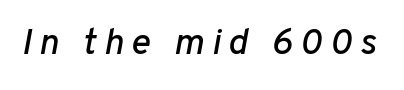
The baseline area is clear. There is plenty of visible air inserted between adjacent glyphs. You could not count columns in this text — the font is proportionally spaced. Compared with ordinary roman type, these characters are visibly tilted.
